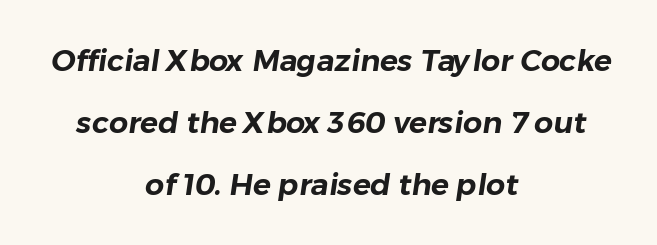
The image shows 30 px sans-serif type; set centered, loose line spacing (2.06x), normal letter spacing, not underlined; low stroke contrast and a medium x-height.
